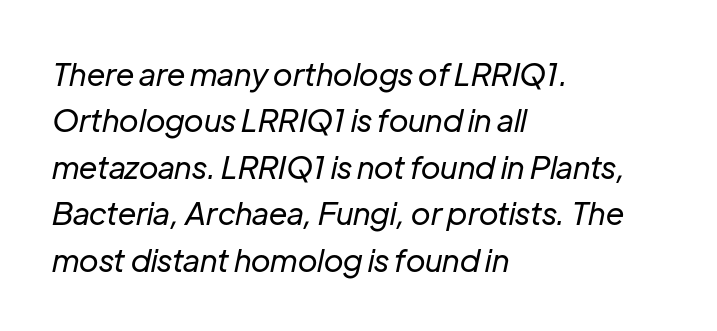
A typesetter would call this leading conventional body-copy spacing. Is this a fixed-width face? No — the glyphs have proportional, varying widths. The space directly below the letters is spotless. Stem width sits at or under what a default text font uses.
